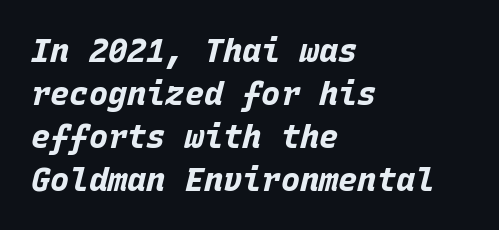
Monospaced: the letters line up in strict vertical columns. What stands out about the letter spacing? Nothing — it is the standard amount. Horizontal bands of white between lines are of average thickness. Every row of glyphs begins at an identical x-position on the left. Decoration check: the copy has no underline. How heavy is the stroke? Heavy — this is a bold.
